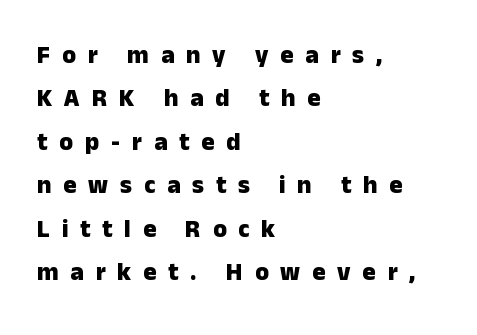
The image shows 25 px bold type, upright; set left-aligned, line spacing 1.74x, unusually wide letter spacing (+0.47 em), not underlined.
